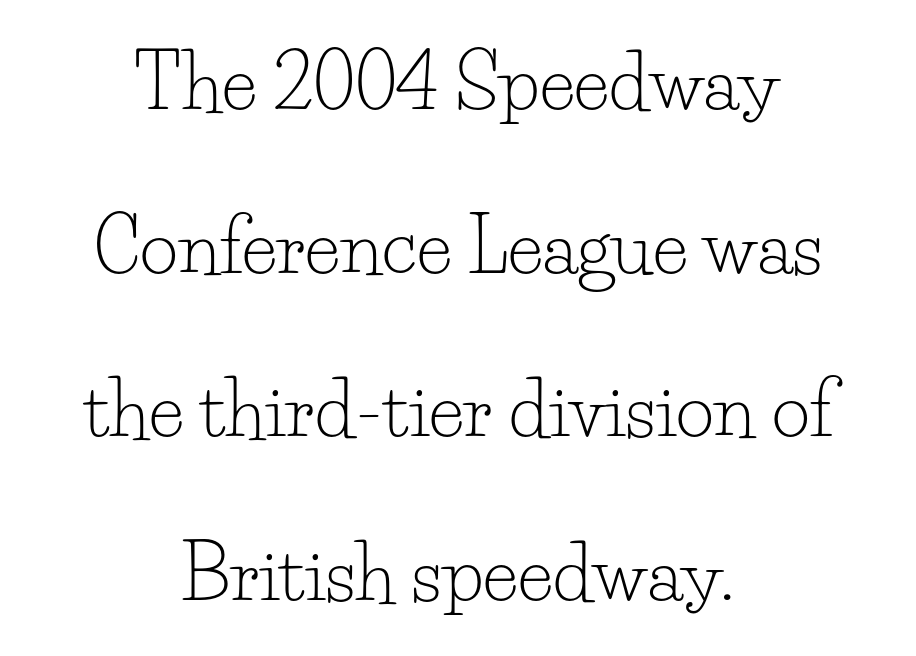
{"serif": "yes", "italic": "no", "bold": "no", "weight": "light", "width": "normal", "stroke_contrast": "low", "x_height": "small", "monospaced": "no", "underline": "no", "align": "center", "line_spacing": "loose", "line_spacing_ratio": 2.21, "letter_spacing": "normal", "letter_spacing_em": 0.0, "glyph_px": 74}
